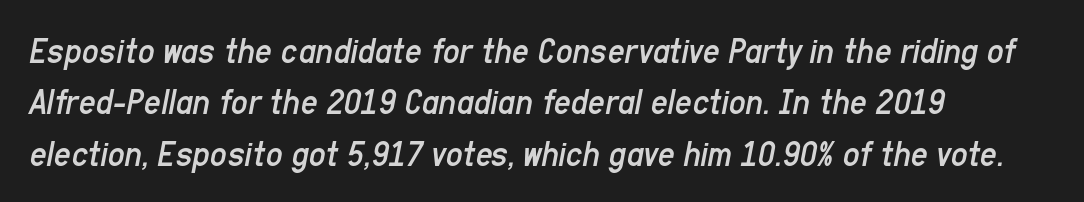
Q: Is the text bold? A: No.
Q: Is the text italic (slanted)? A: Yes, it leans right by about 11 degrees.
Q: Is the text underlined? A: No.
Q: How is the paragraph aligned? A: Left-aligned.
Q: Is the spacing between letters normal or unusually wide? A: Normal.
Q: Is the spacing between lines tight, normal or loose? A: Normal.
Q: Width (condensed, normal, or wide)? A: Condensed.
Q: Stroke contrast? A: Low.
Q: x-height? A: Medium.
Q: Monospaced? A: No.
